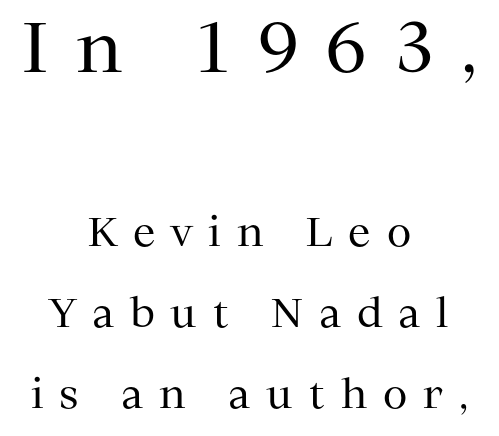
{"serif": "yes", "italic": "no", "bold": "no", "weight": "regular", "width": "normal", "stroke_contrast": "medium", "x_height": "medium", "monospaced": "no", "underline": "no", "align": "center", "line_spacing": "loose", "line_spacing_ratio": 2.02, "letter_spacing": "wide", "letter_spacing_em": 0.4, "larger_block": "first", "size_ratio": 1.75, "glyph_px": 70}
